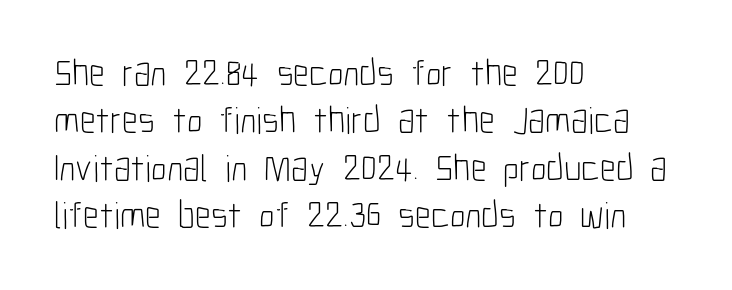
Letters have the restrained weight of plain body copy at most. Rows of type keep a routine distance in the vertical direction. Each word holds together tightly as a unit, with standard inter-letter gaps. This rendering features lettering with no underline. The text block is weighted toward the left margin, trailing off unevenly rightward. The typography opts for an upright posture over an oblique one.
